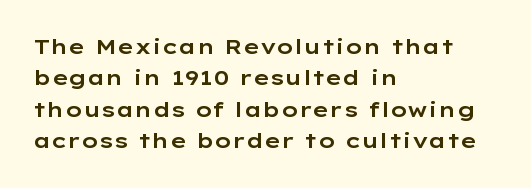
Unmarked baselines from the first word to the last. Every character sits straight up, as roman type does. The lines in this sample share a left origin and differ only in where they stop. Summary of vertical rhythm: regular, with standard interline spacing. Inter-character spacing is left at the font's built-in metrics.
